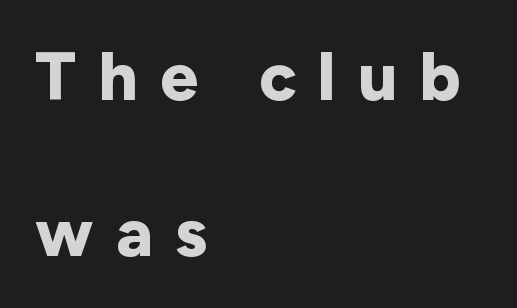
Q: Is the text bold? A: Yes.
Q: Is the text italic (slanted)? A: No, it is upright.
Q: Is the typeface a serif or a sans-serif typeface? A: Sans-serif.
Q: Is the text underlined? A: No.
Q: How is the paragraph aligned? A: Left-aligned.
Q: Is the spacing between letters normal or unusually wide? A: Unusually wide.
Q: Is the spacing between lines tight, normal or loose? A: Loose.
Q: Width (condensed, normal, or wide)? A: Normal.
Q: Stroke contrast? A: Low.
Q: x-height? A: Medium.
Q: Monospaced? A: No.
